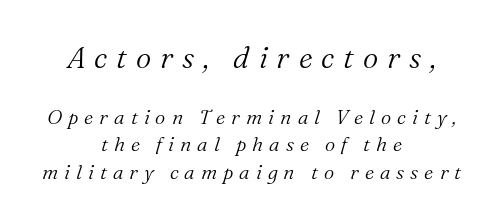
Q: Is the text bold? A: No.
Q: Is the text italic (slanted)? A: Yes, it leans right by about 16 degrees.
Q: Is the typeface a serif or a sans-serif typeface? A: Serif.
Q: Is the text underlined? A: No.
Q: How is the paragraph aligned? A: Centered.
Q: Is the spacing between letters normal or unusually wide? A: Unusually wide.
Q: Is the spacing between lines tight, normal or loose? A: Normal.
Q: Which block of text is set in a larger size, the first (top) or the second (bottom)? A: The first (top) one.
Q: Width (condensed, normal, or wide)? A: Normal.
Q: Stroke contrast? A: Medium.
Q: x-height? A: Medium.
Q: Monospaced? A: No.
